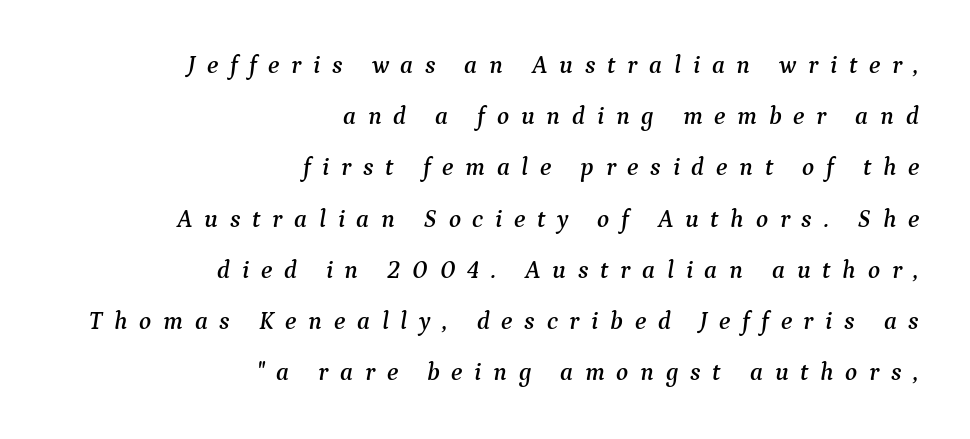
Q: Is the text italic (slanted)? A: Yes, it leans right by about 9 degrees.
Q: Is the text underlined? A: No.
Q: How is the paragraph aligned? A: Right-aligned.
Q: Is the spacing between letters normal or unusually wide? A: Unusually wide.
Q: Is the spacing between lines tight, normal or loose? A: Loose.
